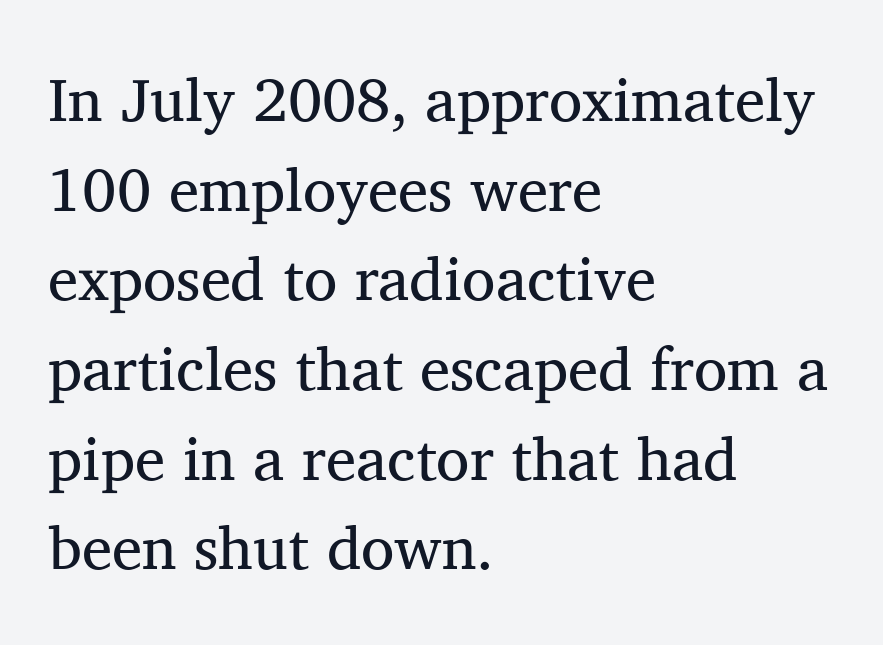
{"serif": "yes", "italic": "no", "bold": "no", "weight": "regular", "width": "normal", "stroke_contrast": "medium", "x_height": "medium", "monospaced": "no", "underline": "no", "align": "left", "line_spacing": "normal", "line_spacing_ratio": 1.47, "letter_spacing": "normal", "letter_spacing_em": 0.0, "glyph_px": 61}
